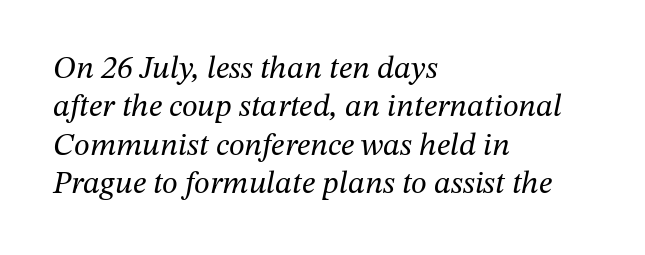
Varying glyph widths throughout — classic text-font behaviour. The letters sit at their default tracking, neither squeezed nor spread. A serif font was chosen for this passage. Weight: in the light-to-regular range. The passage shown is not underscored anywhere.
